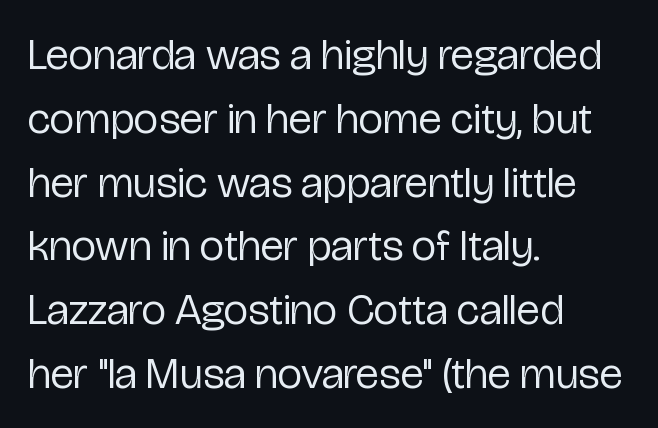
Q: Is the text bold? A: No.
Q: Is the text italic (slanted)? A: No, it is upright.
Q: Is the typeface a serif or a sans-serif typeface? A: Sans-serif.
Q: Is the text underlined? A: No.
Q: How is the paragraph aligned? A: Left-aligned.
Q: Is the spacing between letters normal or unusually wide? A: Normal.
Q: Is the spacing between lines tight, normal or loose? A: Normal.
Q: Width (condensed, normal, or wide)? A: Condensed.
Q: Stroke contrast? A: Low.
Q: x-height? A: Medium.
Q: Monospaced? A: No.
